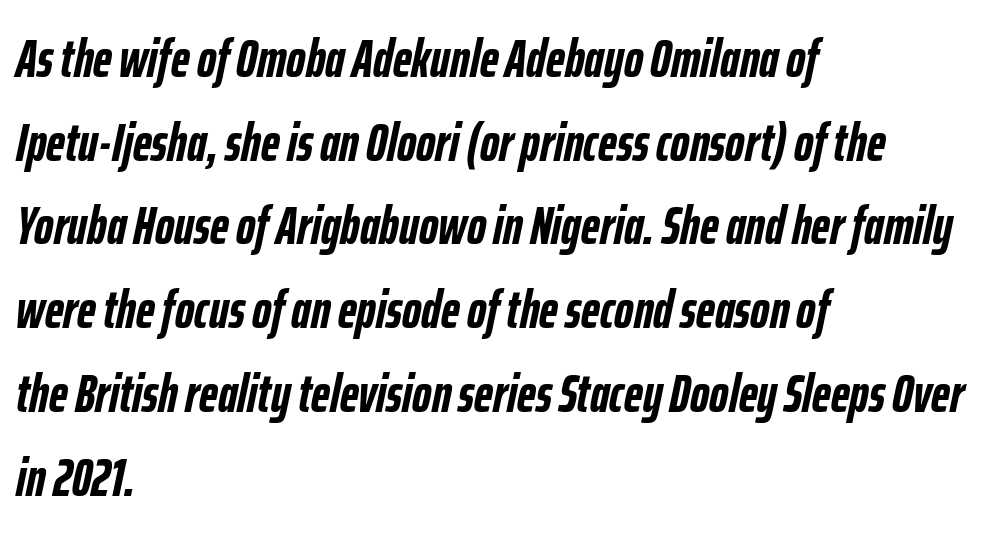
{"italic": "yes", "lean": "right", "slant_degrees": 12, "bold": "yes", "weight": "semibold", "width": "condensed", "stroke_contrast": "low", "x_height": "medium", "monospaced": "no", "underline": "no", "align": "left", "line_spacing": "normal", "line_spacing_ratio": 1.58, "letter_spacing": "normal", "letter_spacing_em": 0.0, "glyph_px": 53}
